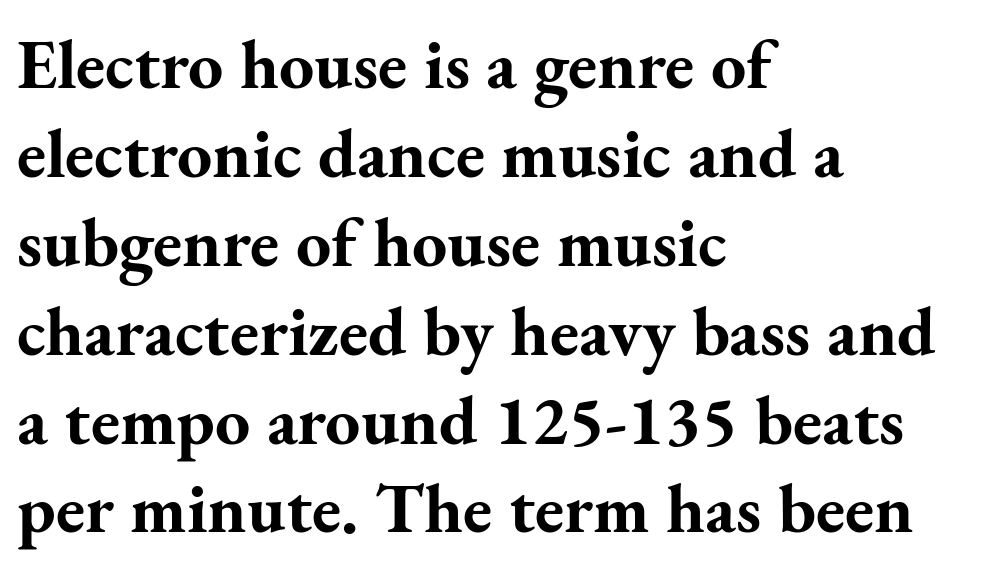
{"serif": "yes", "italic": "no", "bold": "yes", "weight": "bold", "width": "normal", "stroke_contrast": "medium", "x_height": "small", "monospaced": "no", "underline": "no", "align": "left", "line_spacing": "normal", "line_spacing_ratio": 1.27, "letter_spacing": "normal", "letter_spacing_em": 0.0, "glyph_px": 70}
